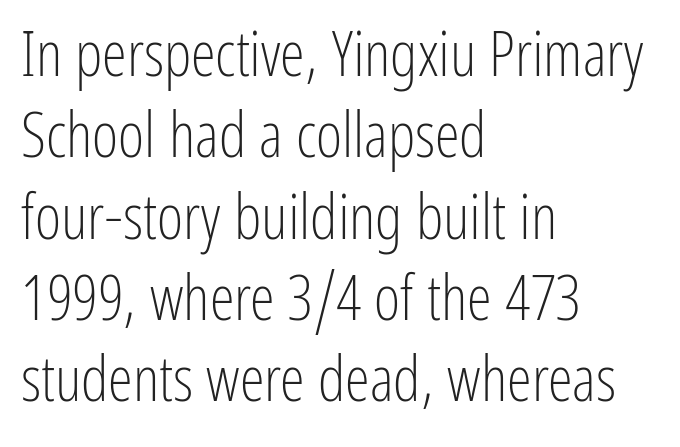
Q: Is the text bold? A: No.
Q: Is the text italic (slanted)? A: No, it is upright.
Q: Is the typeface a serif or a sans-serif typeface? A: Sans-serif.
Q: Is the text underlined? A: No.
Q: How is the paragraph aligned? A: Left-aligned.
Q: Is the spacing between letters normal or unusually wide? A: Normal.
Q: Is the spacing between lines tight, normal or loose? A: Normal.
Q: Width (condensed, normal, or wide)? A: Condensed.
Q: Stroke contrast? A: Low.
Q: x-height? A: Medium.
Q: Monospaced? A: No.
